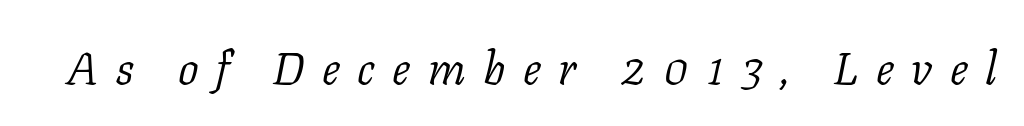
Q: Is the text bold? A: No.
Q: Is the text italic (slanted)? A: Yes, it leans right by about 11 degrees.
Q: Is the typeface a serif or a sans-serif typeface? A: Serif.
Q: Is the text underlined? A: No.
Q: Is the spacing between letters normal or unusually wide? A: Unusually wide.
Q: Width (condensed, normal, or wide)? A: Normal.
Q: Stroke contrast? A: Low.
Q: x-height? A: Medium.
Q: Monospaced? A: No.
